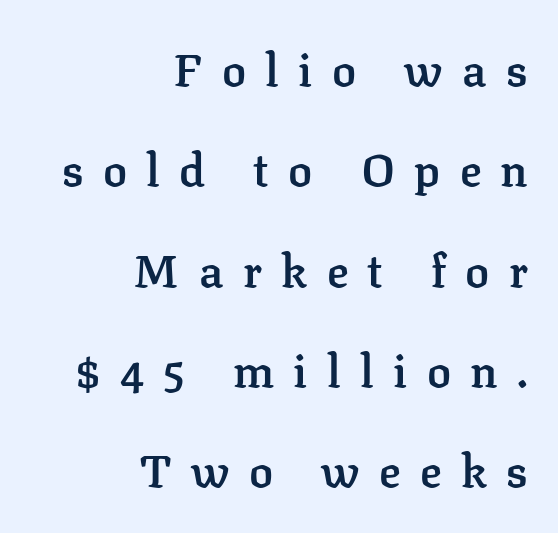
{"serif": "yes", "italic": "no", "bold": "semi", "weight": "semibold", "width": "normal", "stroke_contrast": "low", "x_height": "medium", "monospaced": "no", "underline": "no", "align": "right", "line_spacing": "loose", "line_spacing_ratio": 2.23, "letter_spacing": "wide", "letter_spacing_em": 0.43, "glyph_px": 45}
